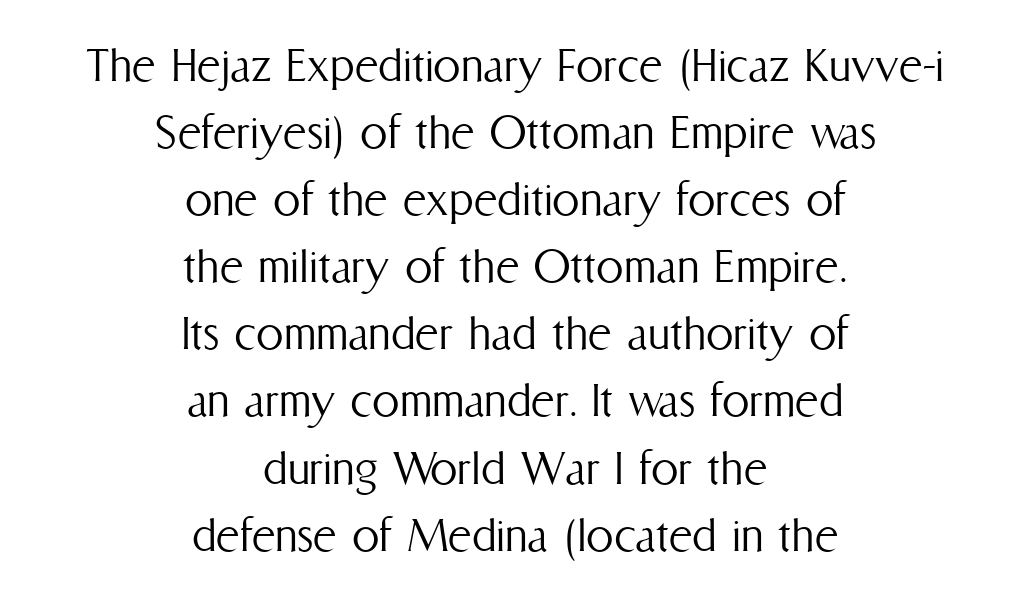
The image shows 55 px light, condensed type, upright; set centered, line spacing 1.22x, normal letter spacing, not underlined; medium stroke contrast and a medium x-height.
